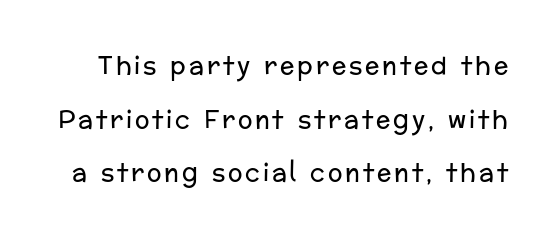
Q: Is the text bold? A: No.
Q: Is the text italic (slanted)? A: No, it is upright.
Q: Is the text underlined? A: No.
Q: Is the spacing between lines tight, normal or loose? A: Loose.
